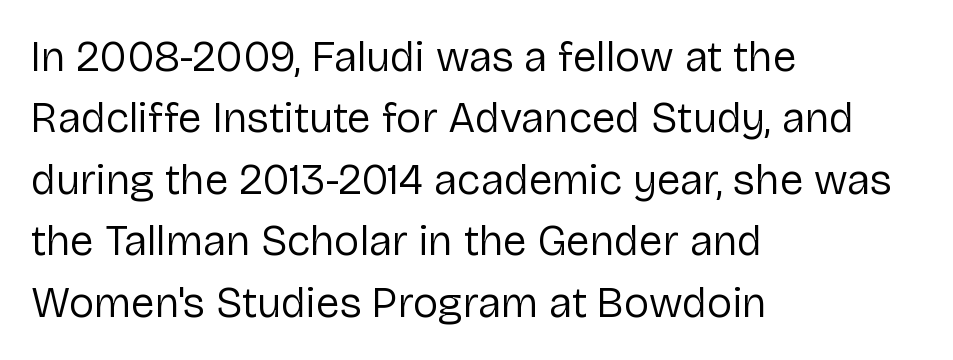
Q: Is the text bold? A: No.
Q: Is the text italic (slanted)? A: No, it is upright.
Q: Is the typeface a serif or a sans-serif typeface? A: Sans-serif.
Q: Is the text underlined? A: No.
Q: How is the paragraph aligned? A: Left-aligned.
Q: Is the spacing between letters normal or unusually wide? A: Normal.
Q: Is the spacing between lines tight, normal or loose? A: Normal.
Q: Width (condensed, normal, or wide)? A: Normal.
Q: Stroke contrast? A: Low.
Q: x-height? A: Medium.
Q: Monospaced? A: No.
